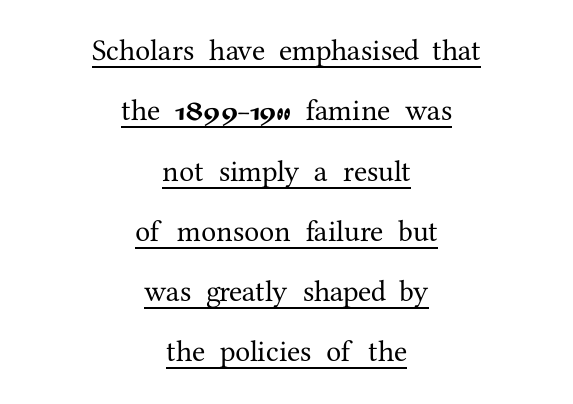
Q: Is the text italic (slanted)? A: No, it is upright.
Q: Is the typeface a serif or a sans-serif typeface? A: Serif.
Q: Is the text underlined? A: Yes.
Q: How is the paragraph aligned? A: Centered.
Q: Is the spacing between letters normal or unusually wide? A: Normal.
Q: Is the spacing between lines tight, normal or loose? A: Loose.
Q: Width (condensed, normal, or wide)? A: Normal.
Q: Stroke contrast? A: Medium.
Q: x-height? A: Medium.
Q: Monospaced? A: No.
